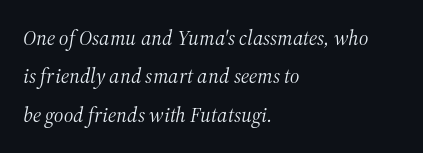
Q: Is the text bold? A: No.
Q: Is the text italic (slanted)? A: Yes, it leans right by about 12 degrees.
Q: Is the text underlined? A: No.
Q: How is the paragraph aligned? A: Left-aligned.
Q: Is the spacing between letters normal or unusually wide? A: Normal.
